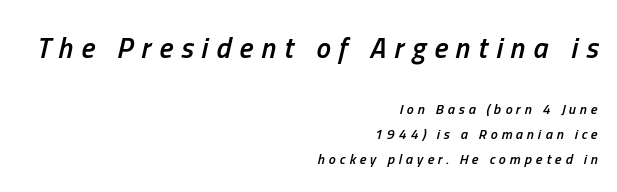
{"italic": "yes", "lean": "right", "slant_degrees": 13, "bold": "semi", "weight": "semibold", "width": "condensed", "stroke_contrast": "low", "x_height": "medium", "monospaced": "no", "underline": "no", "align": "right", "line_spacing_ratio": 1.78, "letter_spacing": "wide", "letter_spacing_em": 0.28, "larger_block": "first", "size_ratio": 2.07, "glyph_px": 29}
